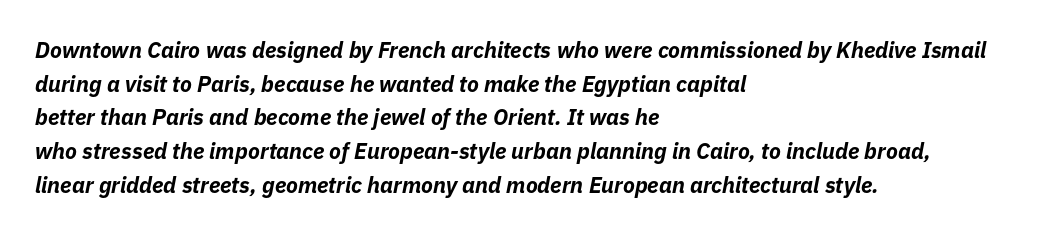
This sample uses an oblique cut, with every glyph tilted off the vertical. The rendering uses a moderate line-height, typical for paragraphs. You'd pick this weight for a headline — it's a proper bold. Horizontal alignment here is leftward, the default for most running prose. The face used here is rendered with its standard letterfit. The specimen omits any rule beneath the text block's lines.
